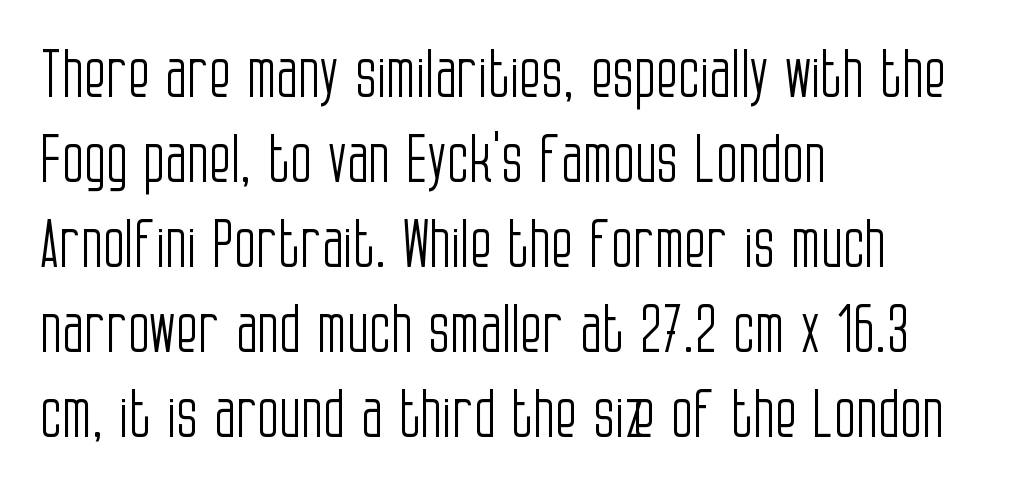
Q: Is the text bold? A: No.
Q: Is the text italic (slanted)? A: No, it is upright.
Q: Is the typeface a serif or a sans-serif typeface? A: Sans-serif.
Q: Is the text underlined? A: No.
Q: How is the paragraph aligned? A: Left-aligned.
Q: Is the spacing between letters normal or unusually wide? A: Normal.
Q: Is the spacing between lines tight, normal or loose? A: Normal.
Q: Width (condensed, normal, or wide)? A: Condensed.
Q: Stroke contrast? A: Low.
Q: x-height? A: Large.
Q: Monospaced? A: No.
